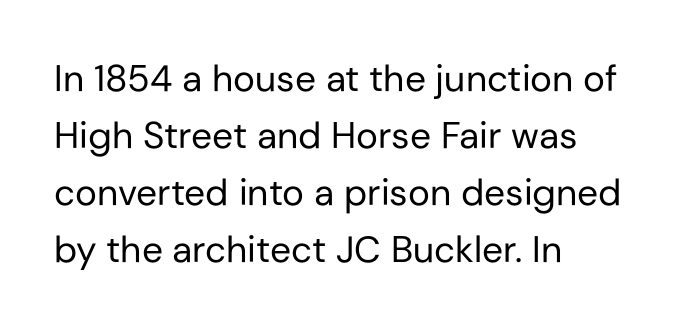
{"serif": "no", "italic": "no", "bold": "no", "weight": "regular", "width": "normal", "stroke_contrast": "low", "x_height": "medium", "monospaced": "no", "underline": "no", "align": "left", "line_spacing": "normal", "line_spacing_ratio": 1.54, "letter_spacing": "normal", "letter_spacing_em": 0.0, "glyph_px": 37}
